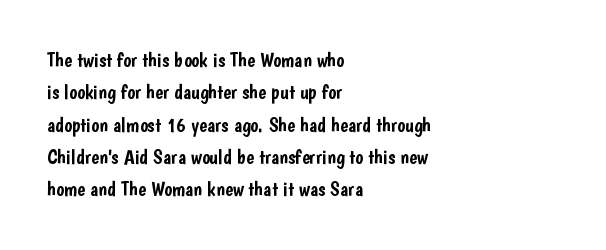
Q: Is the text italic (slanted)? A: No, it is upright.
Q: Is the text underlined? A: No.
Q: How is the paragraph aligned? A: Left-aligned.
Q: Is the spacing between letters normal or unusually wide? A: Normal.
Q: Is the spacing between lines tight, normal or loose? A: Normal.
